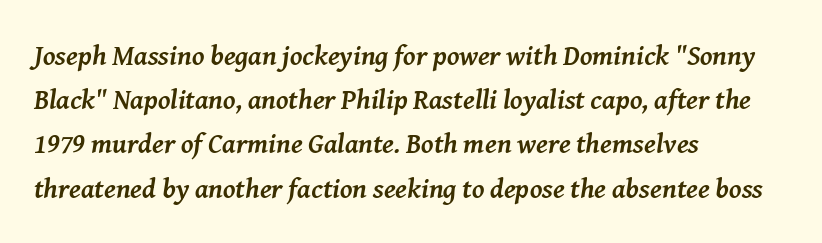
{"serif": "yes", "italic": "yes", "lean": "right", "slant_degrees": 8, "bold": "yes", "weight": "semibold", "width": "normal", "stroke_contrast": "medium", "x_height": "medium", "monospaced": "no", "underline": "no", "align": "left", "line_spacing": "normal", "line_spacing_ratio": 1.58, "letter_spacing": "normal", "letter_spacing_em": 0.0, "glyph_px": 28}
